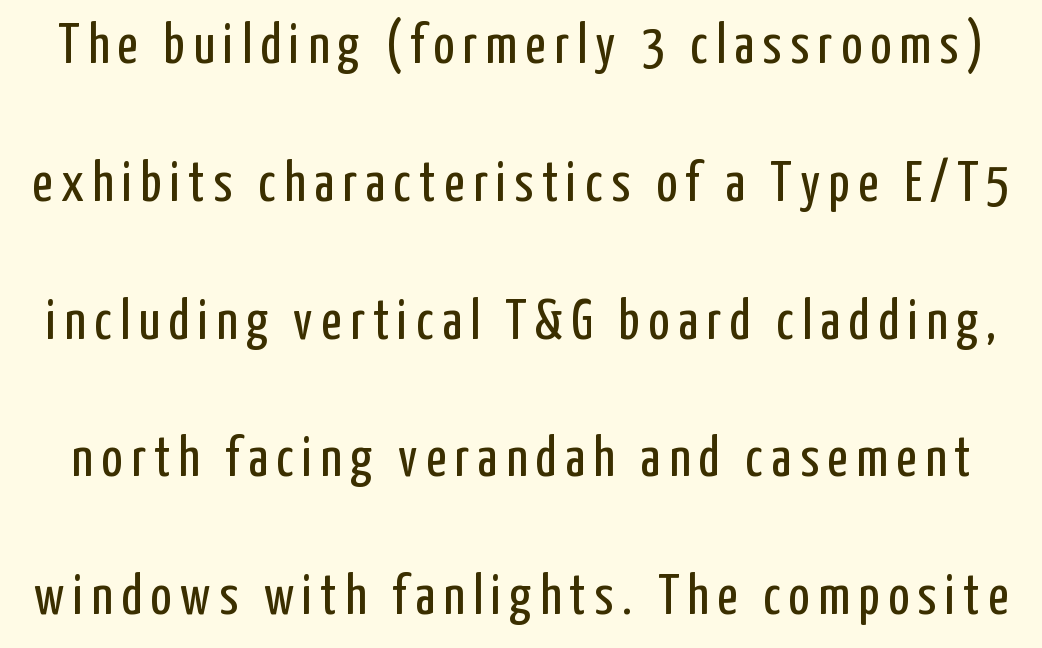
Q: Is the text bold? A: No.
Q: Is the text italic (slanted)? A: No, it is upright.
Q: Is the typeface a serif or a sans-serif typeface? A: Sans-serif.
Q: Is the text underlined? A: No.
Q: Is the spacing between lines tight, normal or loose? A: Loose.
Q: Width (condensed, normal, or wide)? A: Condensed.
Q: Stroke contrast? A: Low.
Q: x-height? A: Medium.
Q: Monospaced? A: No.
